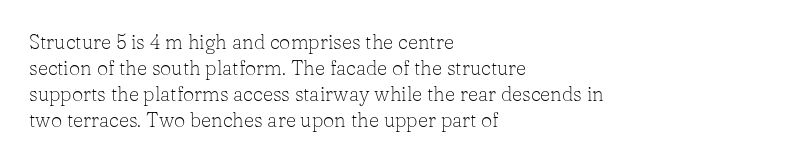
Q: Is the text bold? A: No.
Q: Is the text italic (slanted)? A: No, it is upright.
Q: Is the text underlined? A: No.
Q: How is the paragraph aligned? A: Left-aligned.
Q: Is the spacing between letters normal or unusually wide? A: Normal.
Q: Is the spacing between lines tight, normal or loose? A: Normal.
